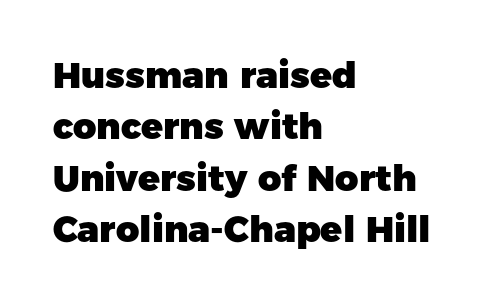
{"serif": "no", "italic": "no", "bold": "yes", "weight": "heavy", "width": "normal", "stroke_contrast": "low", "x_height": "medium", "monospaced": "no", "underline": "no", "align": "left", "line_spacing": "normal", "line_spacing_ratio": 1.43, "letter_spacing": "normal", "letter_spacing_em": 0.0, "glyph_px": 36}
